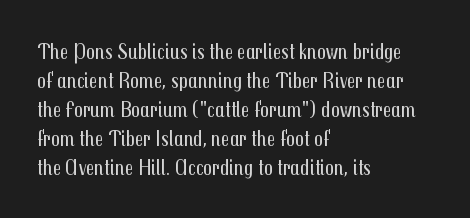
Q: Is the text bold? A: No.
Q: Is the text italic (slanted)? A: No, it is upright.
Q: Is the text underlined? A: No.
Q: How is the paragraph aligned? A: Left-aligned.
Q: Is the spacing between letters normal or unusually wide? A: Normal.
Q: Is the spacing between lines tight, normal or loose? A: Normal.
